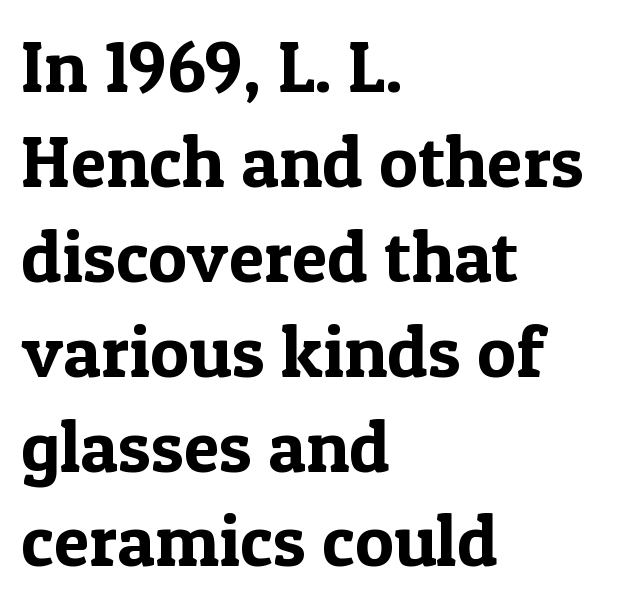
The passage shown stacks its lines at a standard gap. The tracking reads as untouched default to a designer's eye. To sum up the face: it has serifs. The rendering anchors every line to the left-hand side. The letters stand straight up with perfectly vertical stems.
